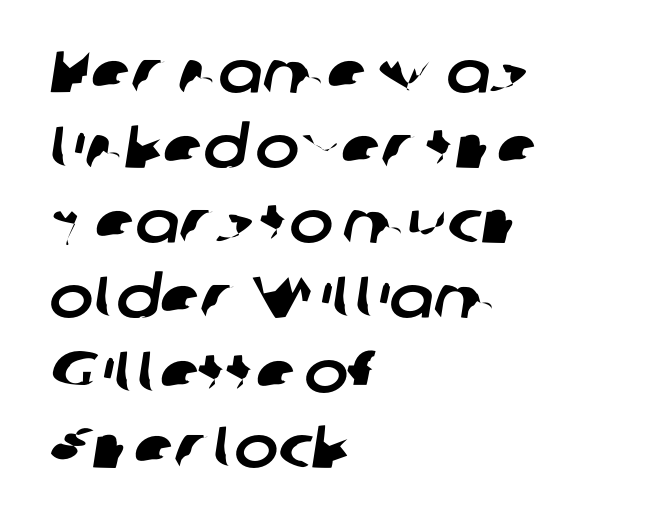
Is this a fixed-width face? No — the glyphs have proportional, varying widths. Layout note: lines flush left. Nothing sits at the stroke ends, so this counts as sans-serif. Unmarked baselines from the first word to the last.
